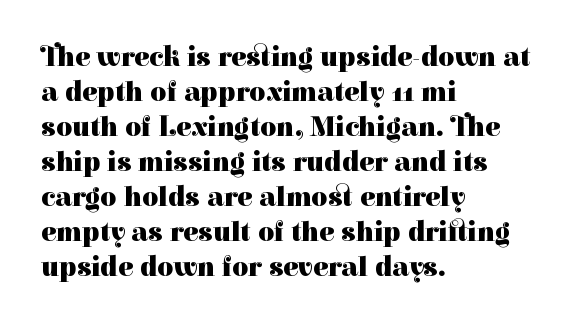
The face used here is proportionally spaced, like ordinary book or web type. The foot of each line stays bare and open. Vertical spacing — default. The text was rendered using a seriffed face with decorative stroke endings.
